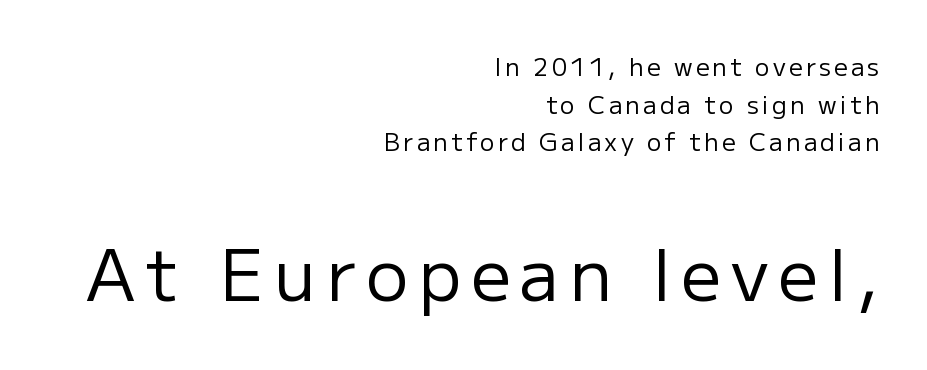
Each stroke keeps to a modest, everyday thickness or less. Visually the block forms a straight wall on the right and a jagged coastline on the left. The later block is typeset at a bigger size than the earlier block. Proportional: the letters do not fall into vertical columns. In terms of letterform style, serifs are entirely absent.
